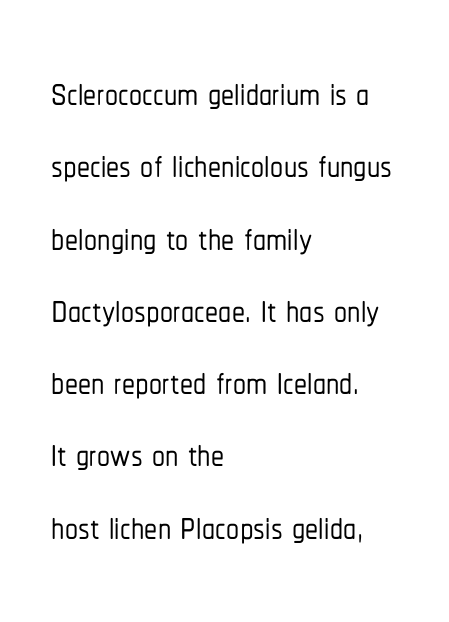
The lettering stays uniformly vertical, giving the passage a roman look. The ragged edge is on the right, which tells us the setting is flush left. This sample uses a sans-serif face. Spacing verdict: proportional, widths tailored to each character. The area under the type is left untouched. The passage shown stacks its lines at a standard gap.
